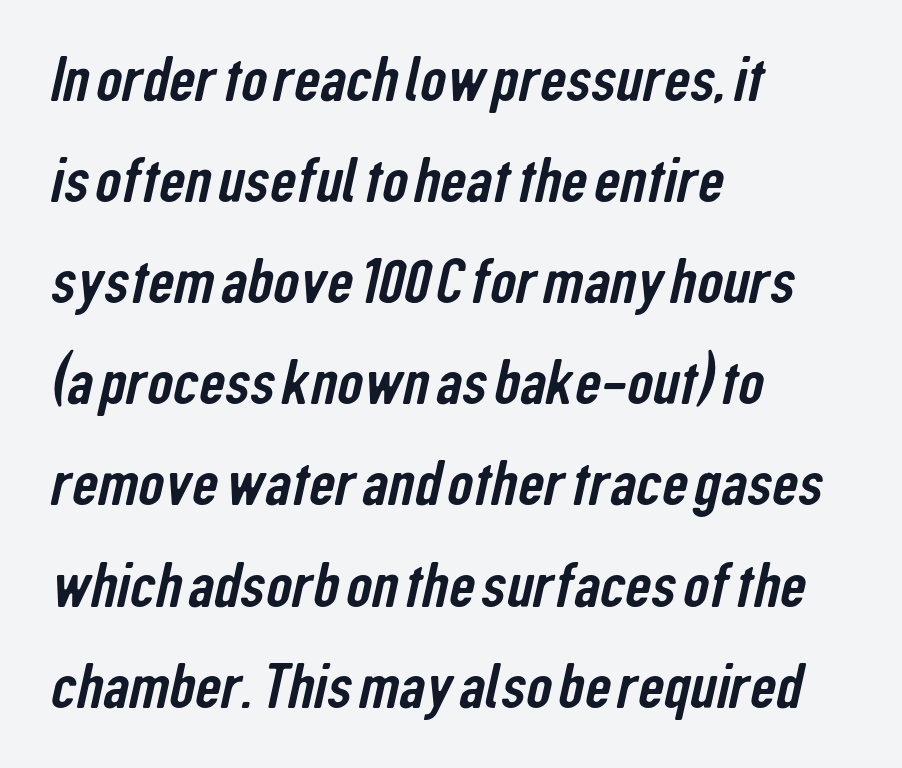
The image shows 64 px condensed sans-serif type; set left-aligned, normal line spacing (1.58x), normal letter spacing, not underlined; low stroke contrast and a medium x-height.
